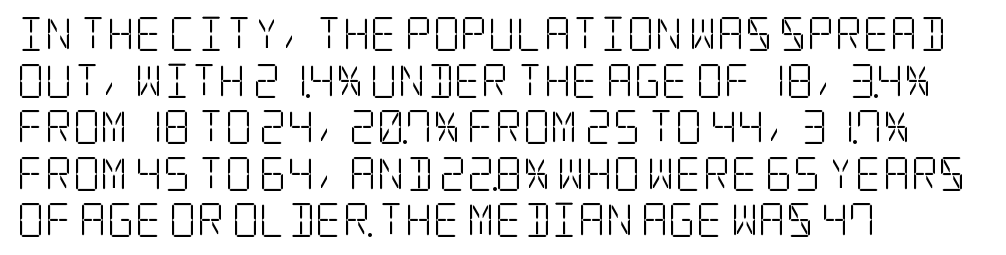
Posture: straight, roman, zero tilt. The letters look calm and open, with moderate or lighter stems. The text was rendered using a seriffed face with decorative stroke endings. Leading: standard. The passage shown is not underscored anywhere. Does extra space separate the letters? No, they use regular spacing.
